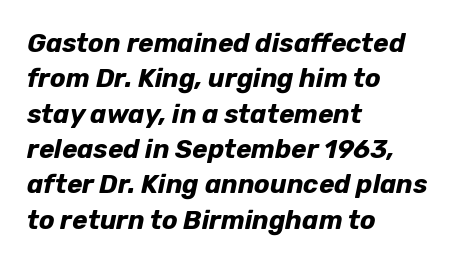
Q: Is the text bold? A: Yes.
Q: Is the text italic (slanted)? A: Yes, it leans right by about 12 degrees.
Q: Is the text underlined? A: No.
Q: How is the paragraph aligned? A: Left-aligned.
Q: Is the spacing between letters normal or unusually wide? A: Normal.
Q: Is the spacing between lines tight, normal or loose? A: Normal.
